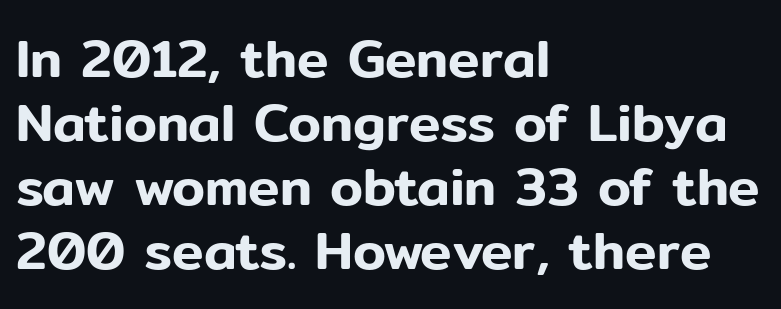
Q: Is the text italic (slanted)? A: No, it is upright.
Q: Is the typeface a serif or a sans-serif typeface? A: Sans-serif.
Q: Is the text underlined? A: No.
Q: How is the paragraph aligned? A: Left-aligned.
Q: Is the spacing between letters normal or unusually wide? A: Normal.
Q: Width (condensed, normal, or wide)? A: Normal.
Q: Stroke contrast? A: Low.
Q: x-height? A: Medium.
Q: Monospaced? A: No.
